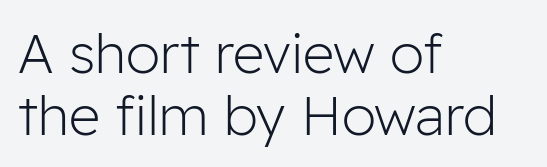
The image shows 55 px light sans-serif type, upright; set left-aligned, tight line spacing (1.12x), normal letter spacing, not underlined; low stroke contrast and a medium x-height.
